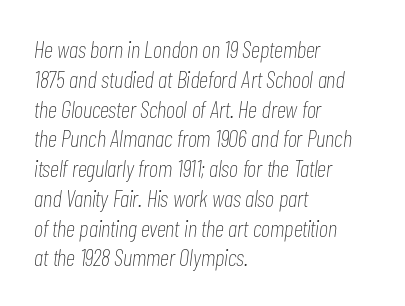
{"italic": "yes", "lean": "right", "slant_degrees": 7, "bold": "no", "underline": "no", "align": "left", "line_spacing_ratio": 1.24, "letter_spacing": "normal", "letter_spacing_em": 0.0, "glyph_px": 24}
